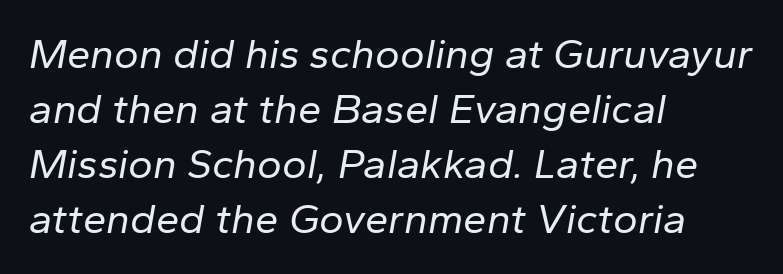
The image shows 42 px regular-weight type, italic (leaning right); set left-aligned, normal line spacing (1.31x), normal letter spacing, not underlined; low stroke contrast and a medium x-height.
